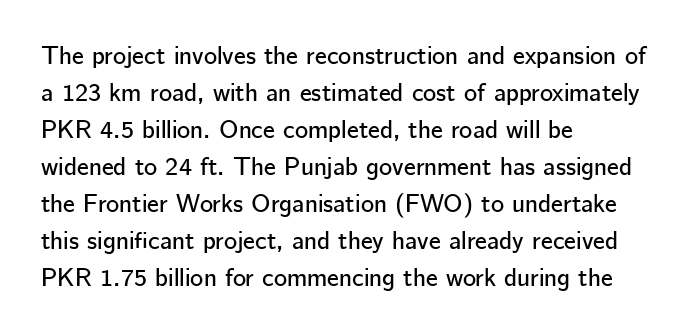
Q: Is the text italic (slanted)? A: No, it is upright.
Q: Is the text underlined? A: No.
Q: How is the paragraph aligned? A: Left-aligned.
Q: Is the spacing between letters normal or unusually wide? A: Normal.
Q: Is the spacing between lines tight, normal or loose? A: Normal.
